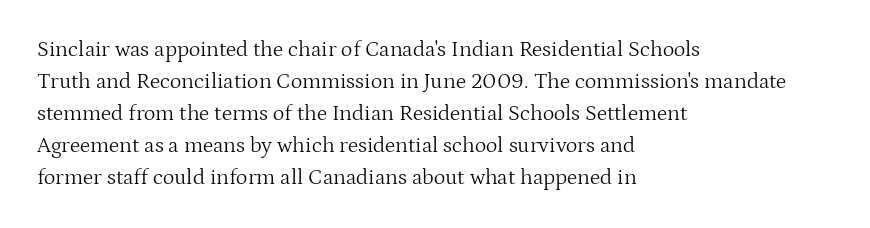
Q: Is the text bold? A: No.
Q: Is the text italic (slanted)? A: No, it is upright.
Q: Is the text underlined? A: No.
Q: How is the paragraph aligned? A: Left-aligned.
Q: Is the spacing between letters normal or unusually wide? A: Normal.
Q: Is the spacing between lines tight, normal or loose? A: Normal.
